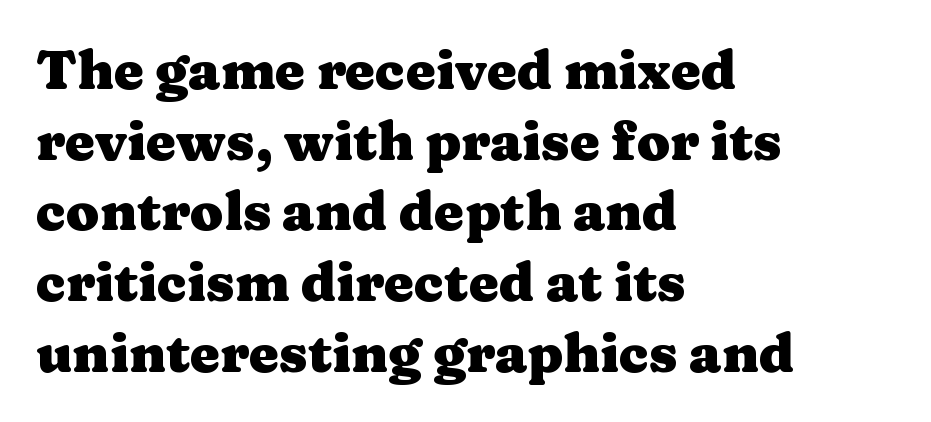
Q: Is the text bold? A: Yes.
Q: Is the text italic (slanted)? A: No, it is upright.
Q: Is the typeface a serif or a sans-serif typeface? A: Serif.
Q: Is the text underlined? A: No.
Q: How is the paragraph aligned? A: Left-aligned.
Q: Is the spacing between letters normal or unusually wide? A: Normal.
Q: Is the spacing between lines tight, normal or loose? A: Normal.
Q: Width (condensed, normal, or wide)? A: Wide.
Q: Stroke contrast? A: Medium.
Q: x-height? A: Medium.
Q: Monospaced? A: No.
